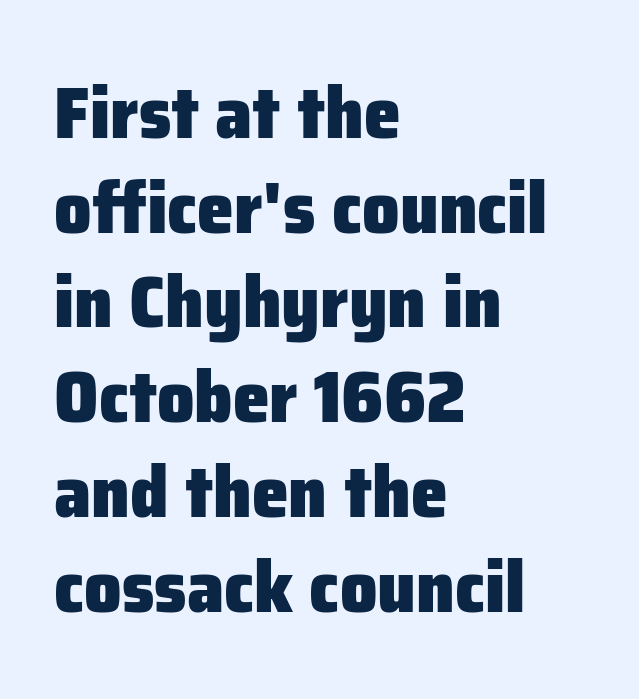
{"serif": "no", "italic": "no", "bold": "yes", "weight": "heavy", "width": "normal", "stroke_contrast": "low", "x_height": "medium", "monospaced": "no", "underline": "no", "align": "left", "line_spacing": "normal", "line_spacing_ratio": 1.28, "letter_spacing": "normal", "letter_spacing_em": 0.0, "glyph_px": 74}
